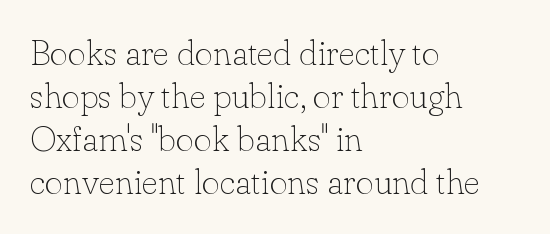
{"serif": "yes", "italic": "no", "bold": "no", "weight": "thin", "width": "normal", "stroke_contrast": "low", "x_height": "small", "monospaced": "no", "underline": "no", "align": "left", "line_spacing_ratio": 1.23, "letter_spacing": "normal", "letter_spacing_em": 0.0, "glyph_px": 35}
